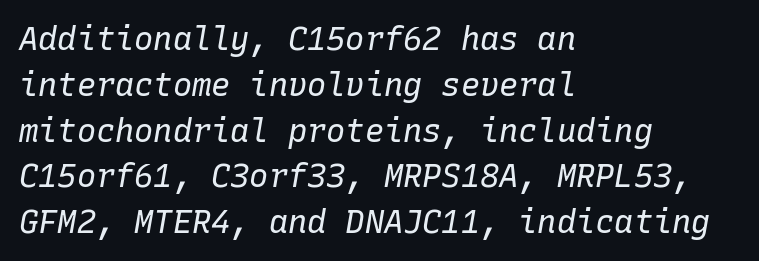
{"italic": "yes", "lean": "right", "slant_degrees": 10, "bold": "no", "weight": "regular", "width": "normal", "stroke_contrast": "low", "x_height": "medium", "monospaced": "yes", "underline": "no", "align": "left", "line_spacing": "normal", "line_spacing_ratio": 1.43, "letter_spacing": "normal", "letter_spacing_em": 0.0, "glyph_px": 32}
